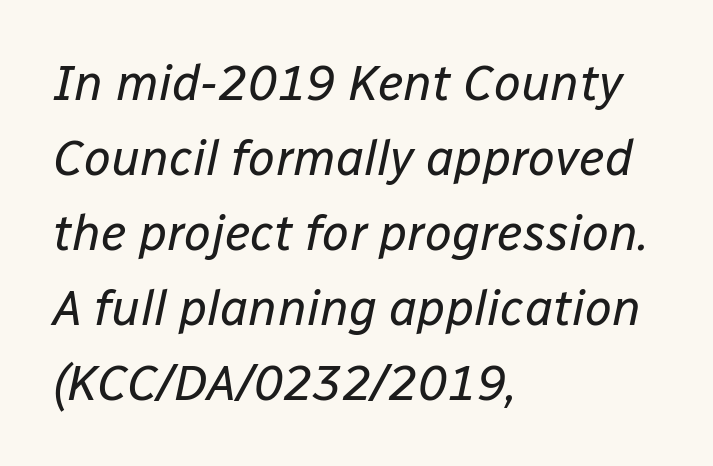
Any mark beneath the type? The region is blank. Horizontally, the lines are justified to the leading edge only. The tracking reads as untouched default to a designer's eye. The rendering uses natural spacing where letterforms have individual widths.
